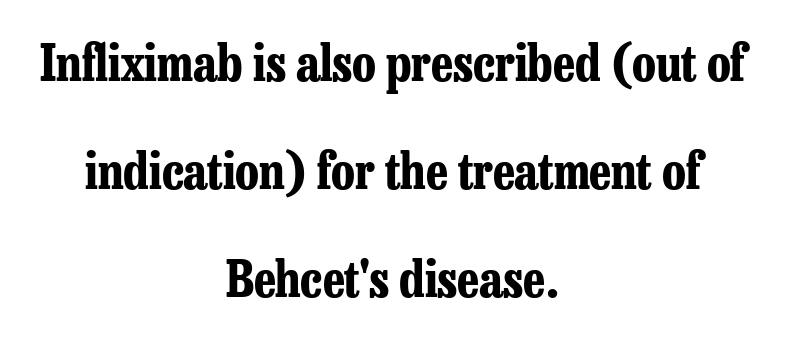
The image shows 50 px bold, condensed serif type, upright; set centered, loose line spacing (2.16x), normal letter spacing, not underlined; low stroke contrast and a medium x-height.
